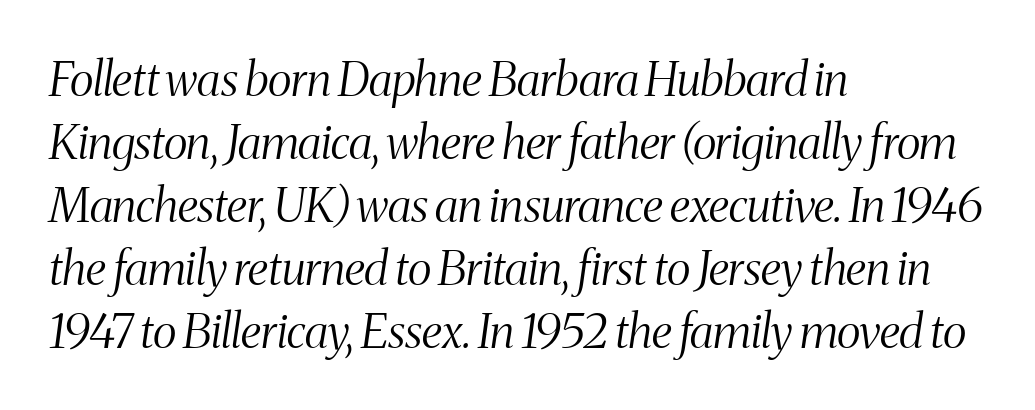
The image shows 47 px light, condensed serif type, italic (leaning right); set left-aligned, normal line spacing (1.34x), normal letter spacing, not underlined; medium stroke contrast and a medium x-height.
